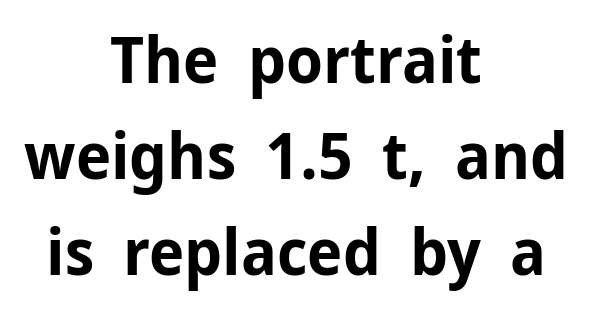
Q: Is the text bold? A: Yes.
Q: Is the text italic (slanted)? A: No, it is upright.
Q: Is the typeface a serif or a sans-serif typeface? A: Sans-serif.
Q: Is the text underlined? A: No.
Q: How is the paragraph aligned? A: Centered.
Q: Is the spacing between letters normal or unusually wide? A: Normal.
Q: Is the spacing between lines tight, normal or loose? A: Normal.
Q: Width (condensed, normal, or wide)? A: Normal.
Q: Stroke contrast? A: Low.
Q: x-height? A: Medium.
Q: Monospaced? A: No.
